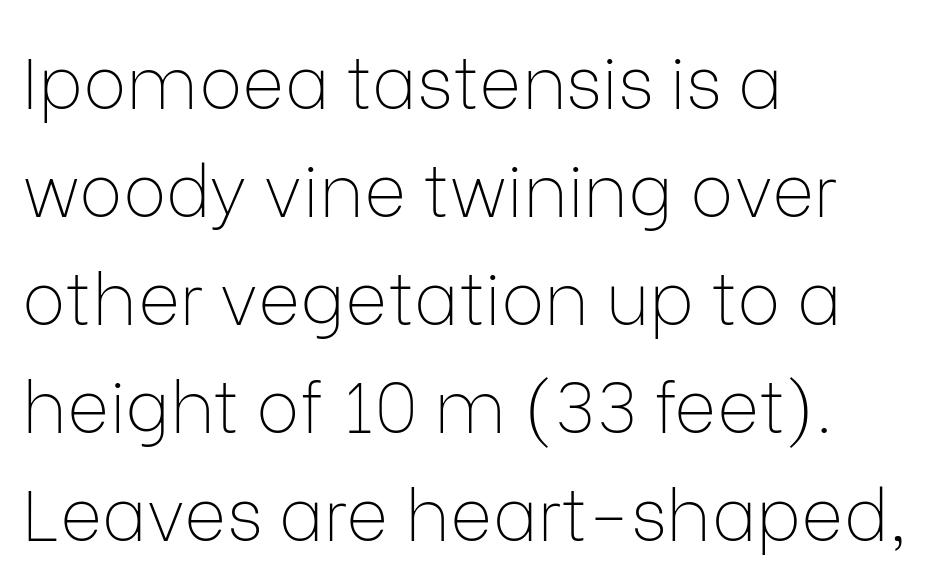
Q: Is the text bold? A: No.
Q: Is the text italic (slanted)? A: No, it is upright.
Q: Is the typeface a serif or a sans-serif typeface? A: Sans-serif.
Q: Is the text underlined? A: No.
Q: How is the paragraph aligned? A: Left-aligned.
Q: Is the spacing between letters normal or unusually wide? A: Normal.
Q: Is the spacing between lines tight, normal or loose? A: Normal.
Q: Width (condensed, normal, or wide)? A: Normal.
Q: Stroke contrast? A: Low.
Q: x-height? A: Medium.
Q: Monospaced? A: No.
